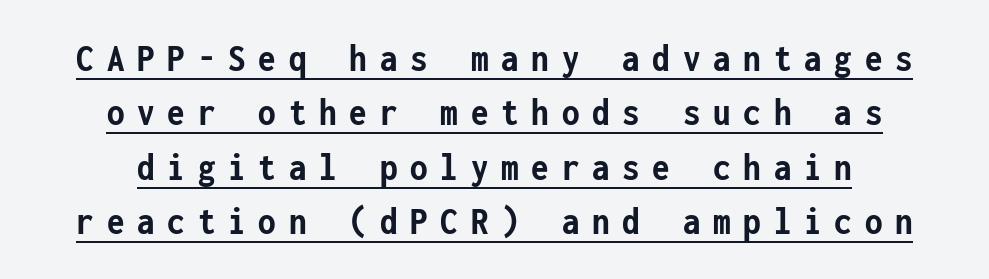
{"serif": "no", "italic": "no", "bold": "yes", "weight": "semibold", "width": "condensed", "stroke_contrast": "low", "x_height": "medium", "monospaced": "yes", "underline": "yes", "align": "center", "line_spacing": "normal", "line_spacing_ratio": 1.36, "letter_spacing": "wide", "letter_spacing_em": 0.32, "glyph_px": 40}
